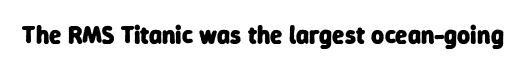
{"bold": "yes", "underline": "no", "letter_spacing": "normal", "letter_spacing_em": 0.0, "glyph_px": 25}
